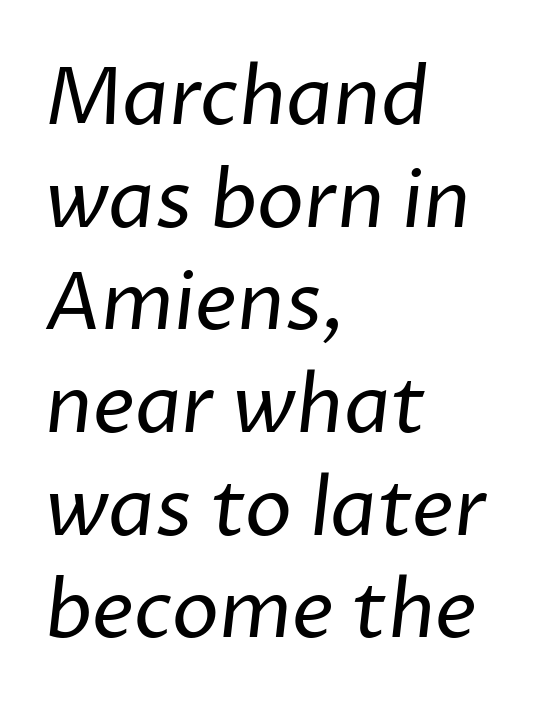
The image shows 79 px regular-weight sans-serif type; set left-aligned, normal line spacing (1.3x), normal letter spacing, not underlined; low stroke contrast and a medium x-height.
